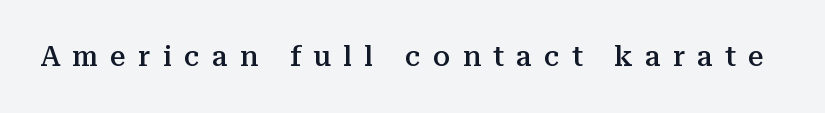
The image shows 28 px semibold serif type, upright; set unusually wide letter spacing (+0.44 em), not underlined; medium stroke contrast and a medium x-height.
